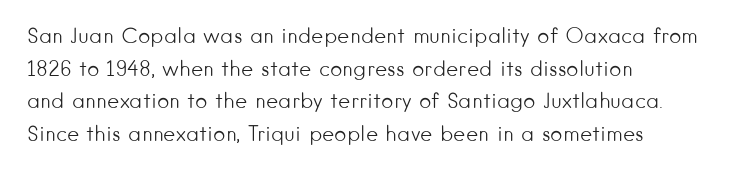
Q: Is the text bold? A: No.
Q: Is the text italic (slanted)? A: No, it is upright.
Q: Is the text underlined? A: No.
Q: How is the paragraph aligned? A: Left-aligned.
Q: Is the spacing between letters normal or unusually wide? A: Normal.
Q: Is the spacing between lines tight, normal or loose? A: Normal.
